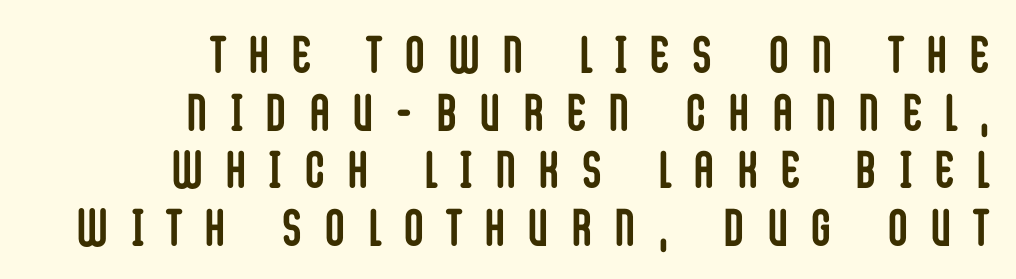
The image shows 52 px semibold, condensed sans-serif type, upright; set right-aligned, tight line spacing (1.11x), unusually wide letter spacing (+0.47 em), not underlined; low stroke contrast and a large x-height.
